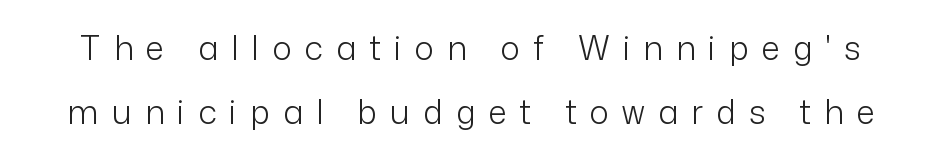
Q: Is the text bold? A: No.
Q: Is the text italic (slanted)? A: No, it is upright.
Q: Is the typeface a serif or a sans-serif typeface? A: Sans-serif.
Q: Is the text underlined? A: No.
Q: Is the spacing between letters normal or unusually wide? A: Unusually wide.
Q: Is the spacing between lines tight, normal or loose? A: Loose.
Q: Width (condensed, normal, or wide)? A: Normal.
Q: Stroke contrast? A: Low.
Q: x-height? A: Medium.
Q: Monospaced? A: No.
